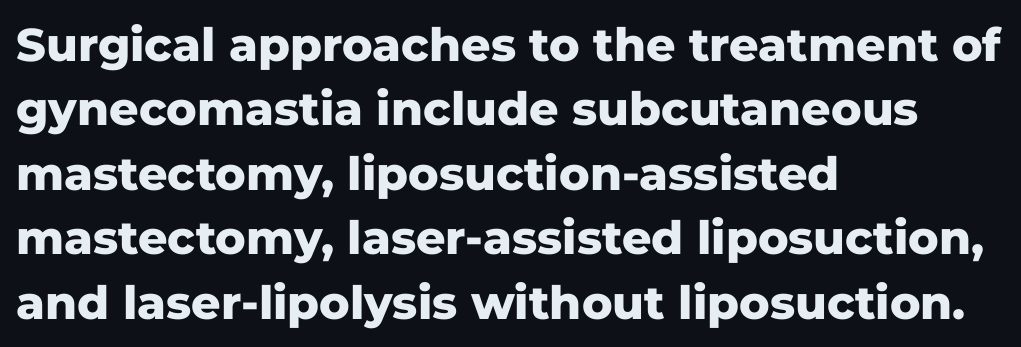
Leading matches the norm, producing a regular column. Anything drawn beneath the words? Only blank space. In terms of letterform style, serifs are entirely absent. Spacing between characters is what you'd get straight out of the box.
